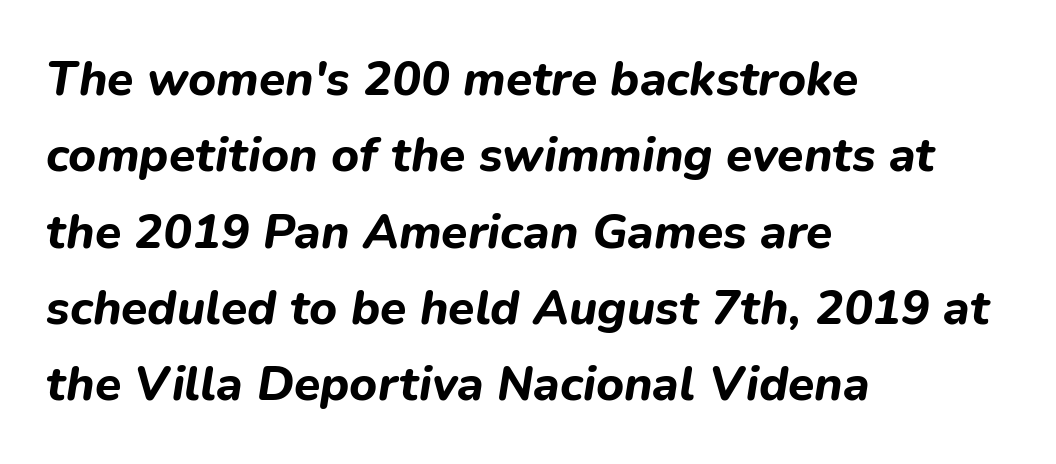
The image shows 48 px bold type, italic (leaning right); set left-aligned, normal line spacing (1.59x), normal letter spacing, not underlined; low stroke contrast and a medium x-height.
